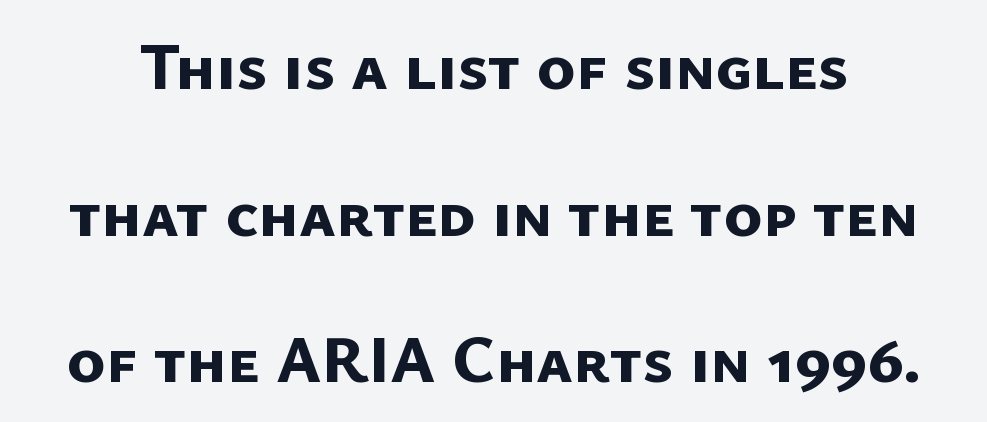
Q: Is the text bold? A: Yes.
Q: Is the typeface a serif or a sans-serif typeface? A: Sans-serif.
Q: Is the text underlined? A: No.
Q: Is the spacing between letters normal or unusually wide? A: Normal.
Q: Is the spacing between lines tight, normal or loose? A: Loose.
Q: Width (condensed, normal, or wide)? A: Normal.
Q: Stroke contrast? A: Low.
Q: x-height? A: Medium.
Q: Monospaced? A: No.
